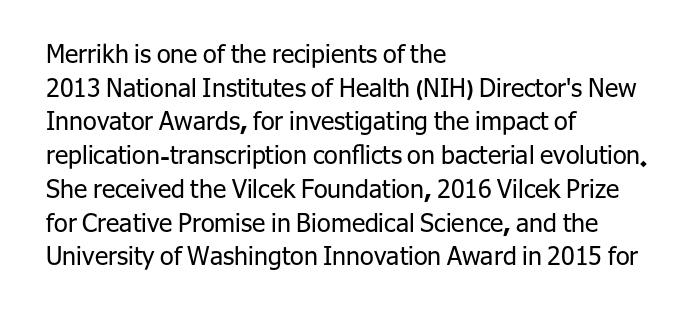
The image shows 25 px text type, upright; set left-aligned, normal line spacing (1.35x), normal letter spacing, not underlined.
